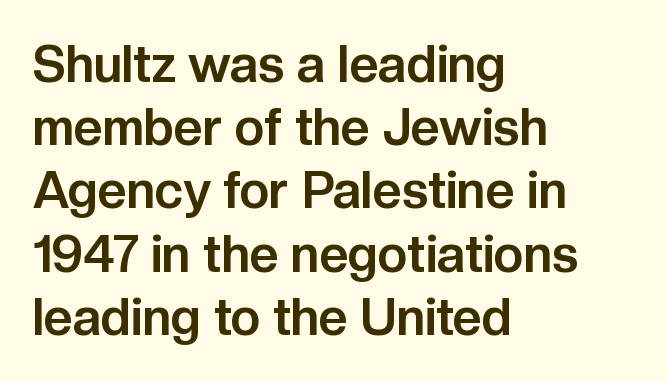
{"serif": "no", "italic": "no", "bold": "yes", "weight": "bold", "width": "normal", "stroke_contrast": "low", "x_height": "medium", "monospaced": "no", "underline": "no", "align": "left", "line_spacing_ratio": 1.24, "letter_spacing": "normal", "letter_spacing_em": 0.0, "glyph_px": 51}
